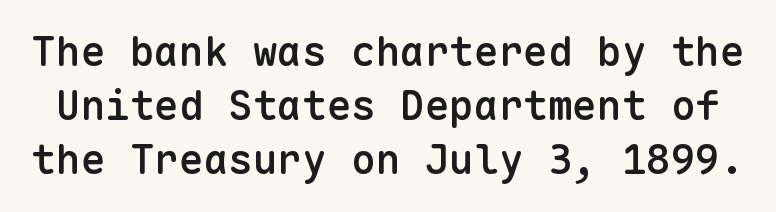
Q: Is the text bold? A: Semi-bold.
Q: Is the text italic (slanted)? A: No, it is upright.
Q: Is the typeface a serif or a sans-serif typeface? A: Sans-serif.
Q: Is the text underlined? A: No.
Q: Is the spacing between letters normal or unusually wide? A: Normal.
Q: Is the spacing between lines tight, normal or loose? A: Normal.
Q: Width (condensed, normal, or wide)? A: Normal.
Q: Stroke contrast? A: Low.
Q: x-height? A: Medium.
Q: Monospaced? A: Yes.
